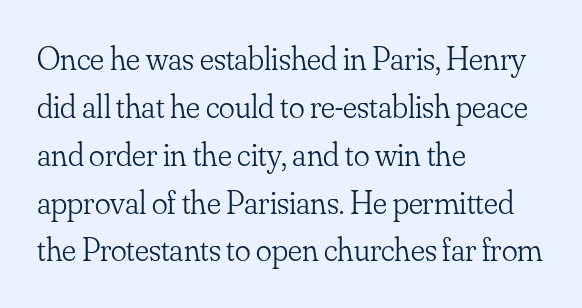
{"serif": "yes", "italic": "no", "bold": "no", "weight": "light", "width": "normal", "stroke_contrast": "low", "x_height": "small", "monospaced": "no", "underline": "no", "align": "left", "line_spacing": "normal", "line_spacing_ratio": 1.45, "letter_spacing": "normal", "letter_spacing_em": 0.0, "glyph_px": 33}
